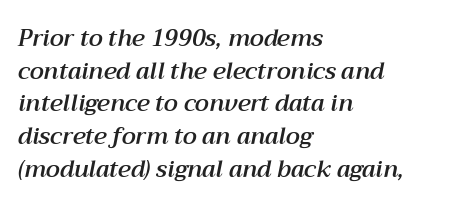
The image shows 23 px text type, italic (leaning right); set left-aligned, normal line spacing (1.42x), normal letter spacing, not underlined.
